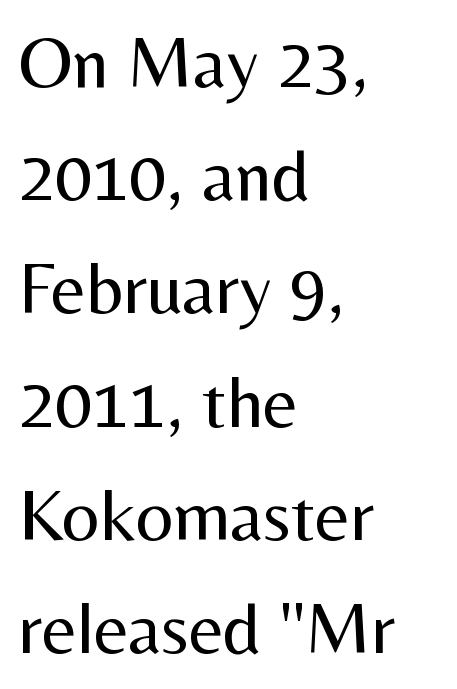
The cut favours lightness, reaching ordinary text weight at its darkest. Nothing unusual about the tracking: characters are spaced as the font intends. Here the designer chose a conventional face with non-uniform glyph widths. Summary of vertical rhythm: regular, with standard interline spacing. Style check: upright. The compositor pushed each line to the left boundary.
